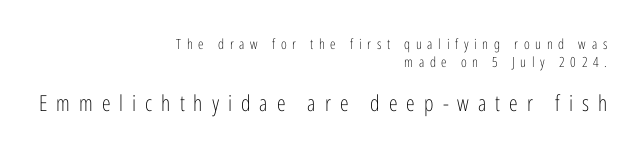
The image shows 22 px text type, upright; set right-aligned, normal line spacing (1.26x), unusually wide letter spacing (+0.41 em), not underlined; the second (bottom) block is 1.57x larger.
